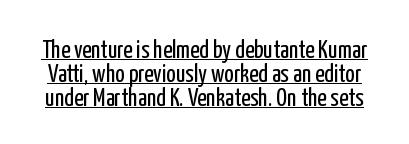
The image shows 25 px text type, upright; set tight line spacing (0.96x), normal letter spacing, underlined.
